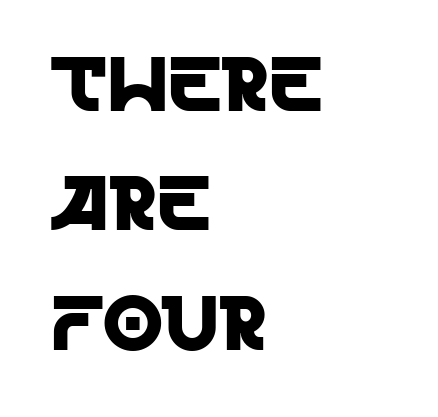
The image shows 77 px sans-serif type, upright; set left-aligned, normal line spacing (1.55x), normal letter spacing, not underlined; a large x-height.
